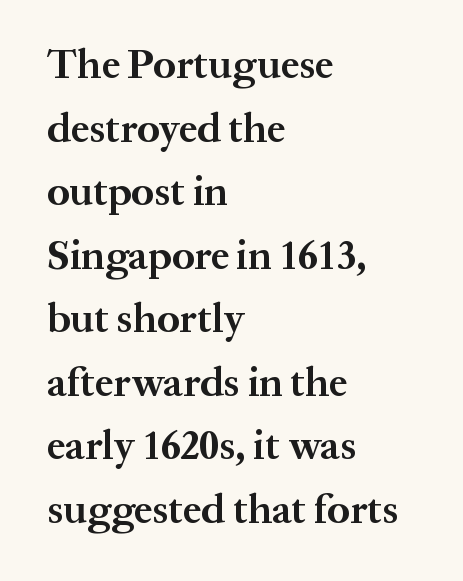
The image shows 41 px bold serif type, upright; set left-aligned, normal line spacing (1.55x), normal letter spacing, not underlined; medium stroke contrast and a medium x-height.
